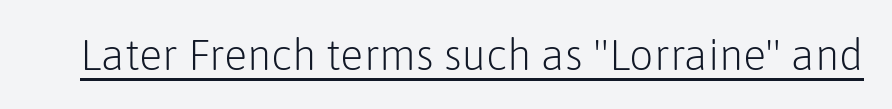
{"serif": "no", "italic": "no", "bold": "no", "weight": "light", "width": "normal", "stroke_contrast": "low", "x_height": "medium", "monospaced": "no", "underline": "yes", "letter_spacing": "normal", "letter_spacing_em": 0.0, "glyph_px": 43}
